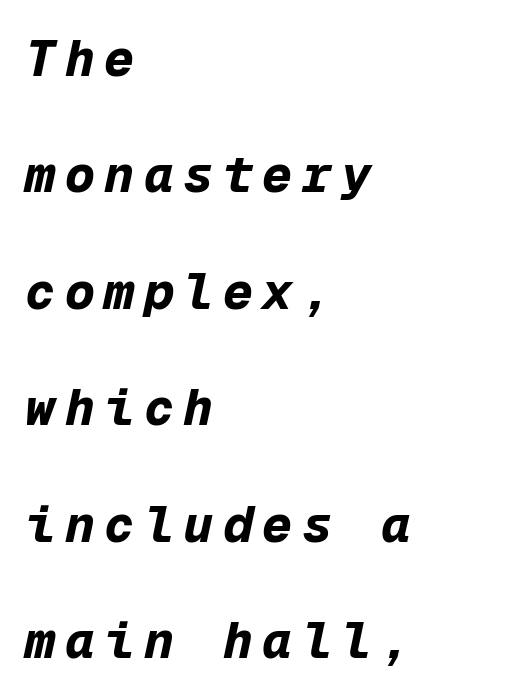
Q: Is the text bold? A: Yes.
Q: Is the text italic (slanted)? A: Yes, it leans right by about 12 degrees.
Q: Is the text underlined? A: No.
Q: How is the paragraph aligned? A: Left-aligned.
Q: Is the spacing between lines tight, normal or loose? A: Loose.
Q: Width (condensed, normal, or wide)? A: Normal.
Q: Stroke contrast? A: Low.
Q: x-height? A: Medium.
Q: Monospaced? A: Yes.
